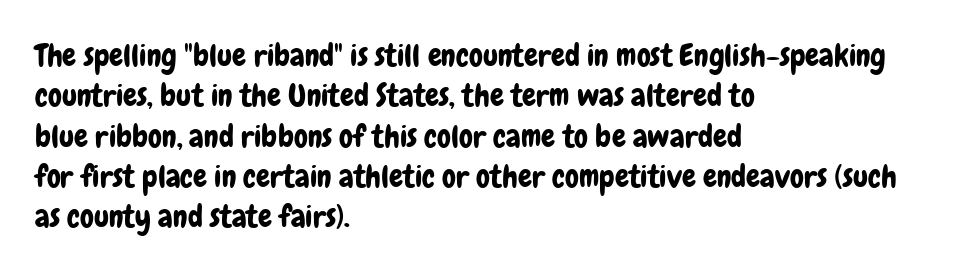
Has an underline been added? It has not. Each word holds together tightly as a unit, with standard inter-letter gaps. Baseline-to-baseline distance is the conventional proportion of letter height. Each letter's strokes conclude bluntly, with no projecting serifs. Do the characters align in a grid? No, the font is proportional. Every stem runs plumb, perpendicular to the baseline.
